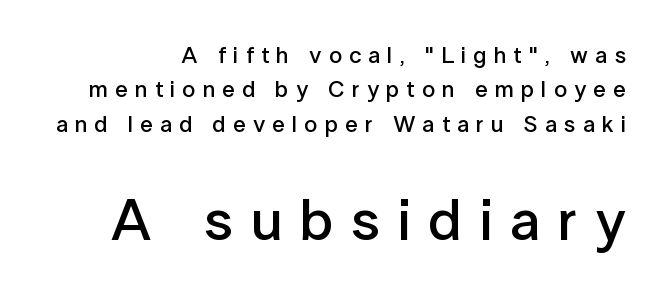
Loose tracking; the words dissolve into strings of separated letters. Size contrast runs from small at the top to large at the bottom. Rows of type keep a routine distance in the vertical direction. Do the characters align in a grid? No, the font is proportional. The rendering shows plain stroke endings on the letterforms — a sans-serif design. The area under the type is left untouched.
